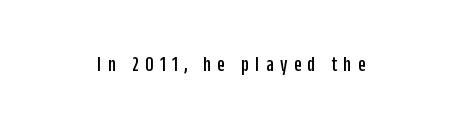
Q: Is the text italic (slanted)? A: No, it is upright.
Q: Is the text underlined? A: No.
Q: How is the paragraph aligned? A: Centered.
Q: Is the spacing between letters normal or unusually wide? A: Unusually wide.
